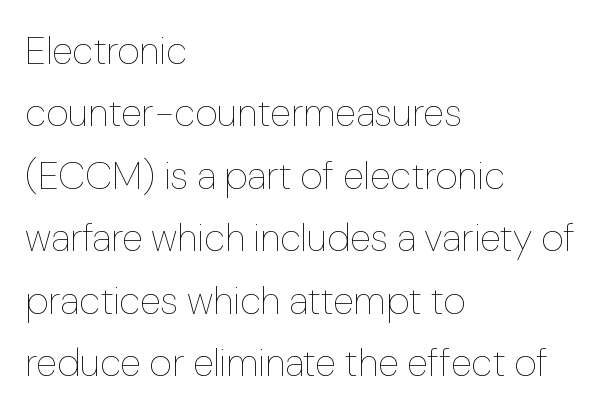
Looks like regular typesetting: each glyph gets only the width it needs. A clean baseline with only descenders dipping below it. Nothing unusual about the tracking: characters are spaced as the font intends. These lines are set flush left with a ragged right edge. Whoever set this chose a conventional vertical rhythm.
